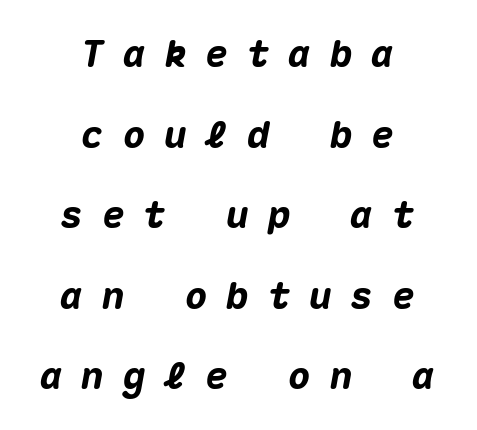
The image shows 38 px heavy type, italic (leaning right), monospaced; set centered, loose line spacing (2.12x), unusually wide letter spacing (+0.49 em), not underlined; medium stroke contrast and a medium x-height.
